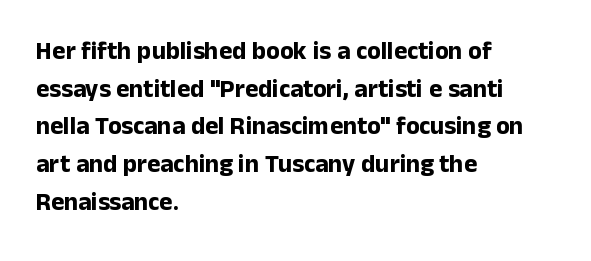
{"italic": "no", "bold": "yes", "underline": "no", "align": "left", "line_spacing": "normal", "line_spacing_ratio": 1.51, "letter_spacing": "normal", "letter_spacing_em": 0.0, "glyph_px": 25}
